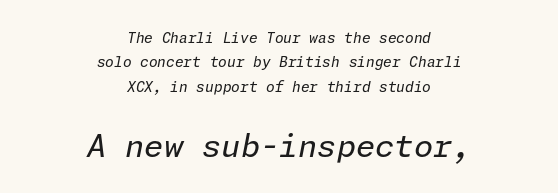
{"italic": "yes", "lean": "right", "slant_degrees": 11, "bold": "no", "weight": "regular", "width": "normal", "stroke_contrast": "low", "x_height": "medium", "underline": "no", "align": "center", "line_spacing_ratio": 1.74, "letter_spacing": "normal", "letter_spacing_em": 0.0, "larger_block": "second", "size_ratio": 2.21, "glyph_px": 31}
